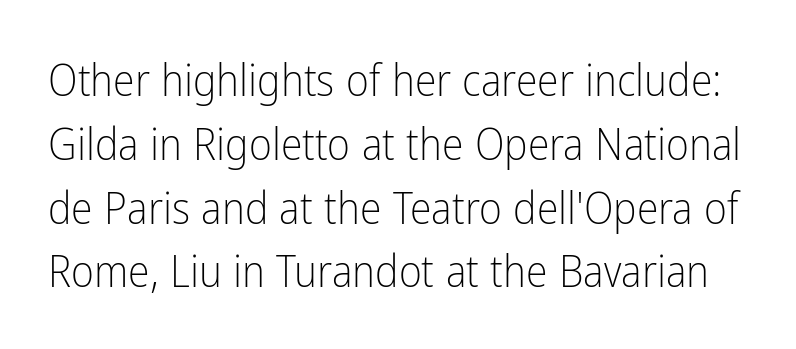
The image shows 44 px light, condensed sans-serif type, upright; set normal line spacing (1.45x), normal letter spacing, not underlined; low stroke contrast and a medium x-height.
